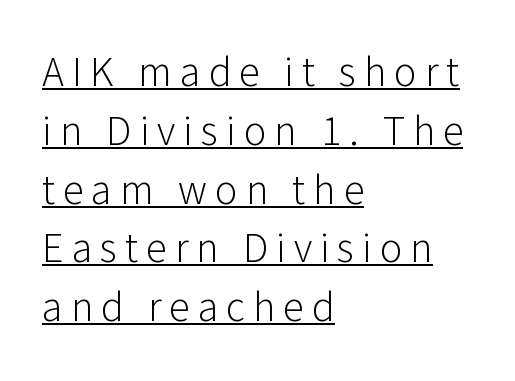
Is there much room between lines? A standard amount, neither cramped nor airy. You can see a thin bar hugging the bottom of the glyphs. The strokes are not fattened; the text isn't bold. The passage shown is typed in a proportional face where columns would drift. The lines are quadded left. This sample uses a sans-serif face.
